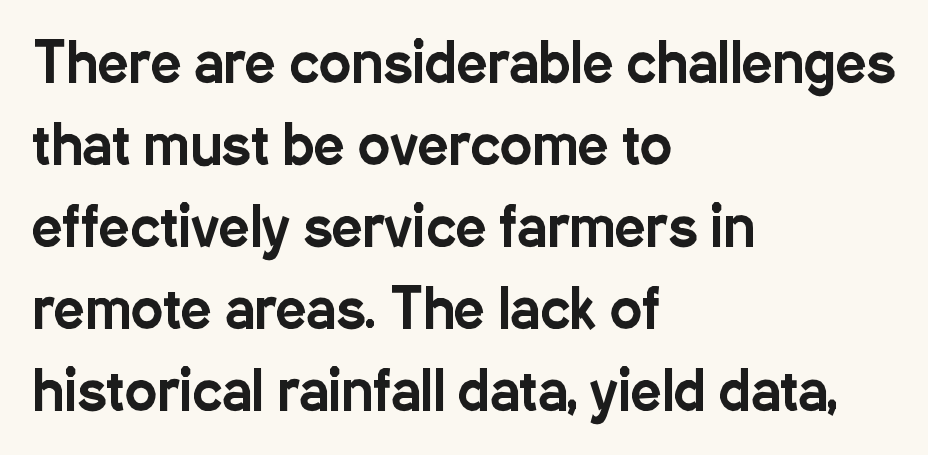
The image shows 54 px condensed sans-serif type, upright; set left-aligned, normal line spacing (1.52x), normal letter spacing, not underlined; low stroke contrast and a medium x-height.
